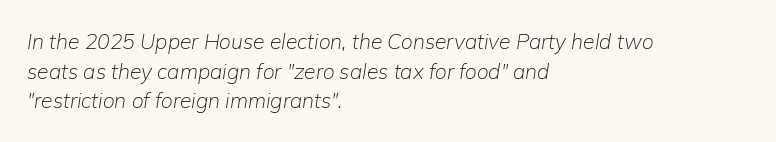
Q: Is the text bold? A: No.
Q: Is the text italic (slanted)? A: Yes, it leans right by about 9 degrees.
Q: Is the text underlined? A: No.
Q: How is the paragraph aligned? A: Left-aligned.
Q: Is the spacing between letters normal or unusually wide? A: Normal.
Q: Is the spacing between lines tight, normal or loose? A: Normal.
